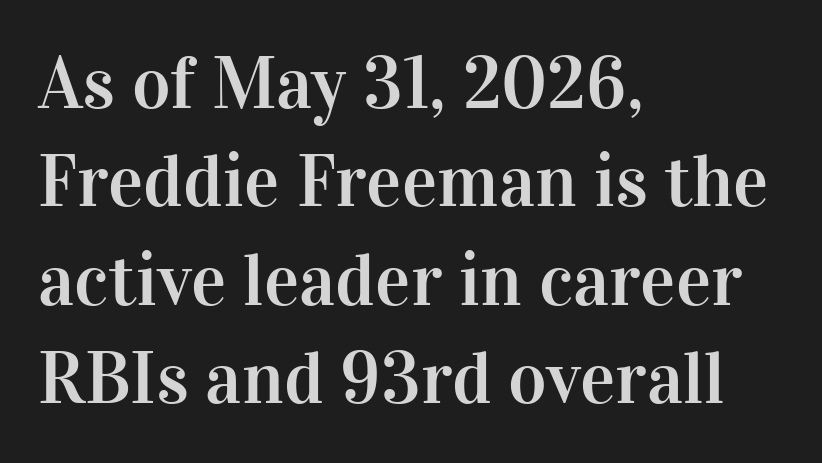
Q: Is the text italic (slanted)? A: No, it is upright.
Q: Is the typeface a serif or a sans-serif typeface? A: Serif.
Q: Is the text underlined? A: No.
Q: How is the paragraph aligned? A: Left-aligned.
Q: Is the spacing between letters normal or unusually wide? A: Normal.
Q: Is the spacing between lines tight, normal or loose? A: Normal.
Q: Width (condensed, normal, or wide)? A: Normal.
Q: Stroke contrast? A: High.
Q: x-height? A: Medium.
Q: Monospaced? A: No.
